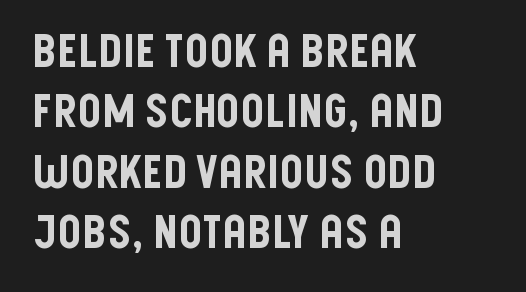
Posture: straight, roman, zero tilt. These lines are rendered in a variable-pitch font. Each new line begins a customary step beneath the previous one. Words appear dense and cohesive because spacing is normal. Caption: multi-line text, flush left, ragged right.
